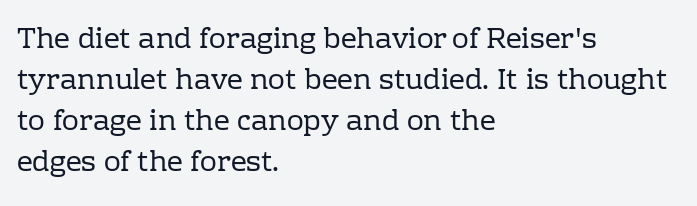
{"serif": "yes", "italic": "no", "bold": "no", "weight": "regular", "width": "normal", "stroke_contrast": "low", "x_height": "medium", "monospaced": "no", "underline": "no", "align": "left", "line_spacing": "normal", "line_spacing_ratio": 1.46, "letter_spacing": "normal", "letter_spacing_em": 0.0, "glyph_px": 28}
